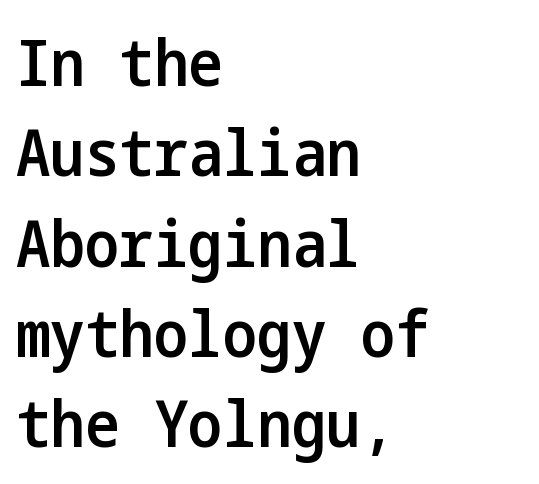
Quick note: interline space is typical. Any mark beneath the type? The region is blank. This is the in-between weight designers call semibold or demi. A typesetter would label this face a sans. The axis of the letterforms is exactly vertical.
